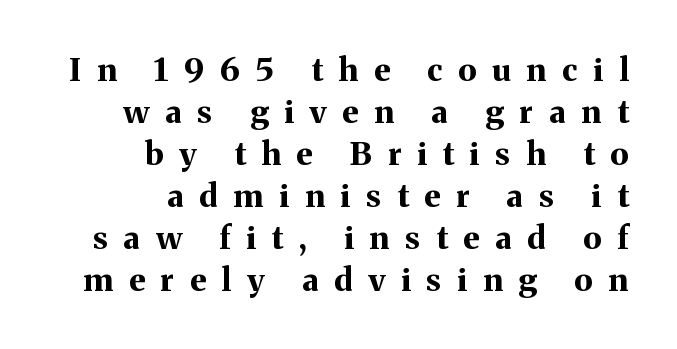
Does the type have serifs? Yes, each stem ends in a small foot. The glyphs are unaccompanied by any horizontal stroke below them. Do the characters align in a grid? No, the font is proportional. Does extra space separate the letters? Yes, quite a lot of it.
